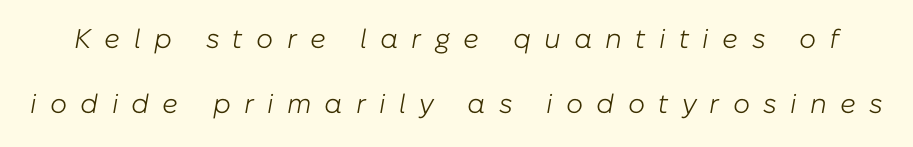
Honestly, the letter spacing is so wide it's the main thing you notice. Underlining? Definitely not there. Compared with typical paragraphs, the rows here are farther apart. Stroke thickness stays within the range of a standard reading face or lighter.
